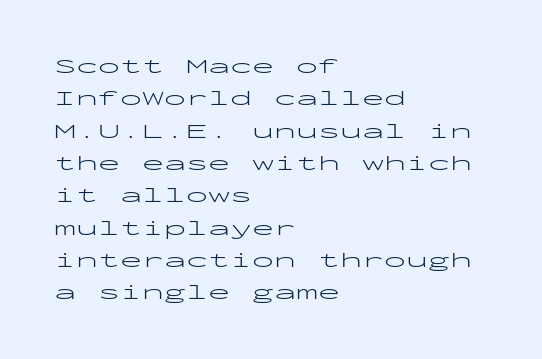
The image shows 22 px text type, upright; set left-aligned, normal line spacing (1.47x), normal letter spacing, not underlined.
